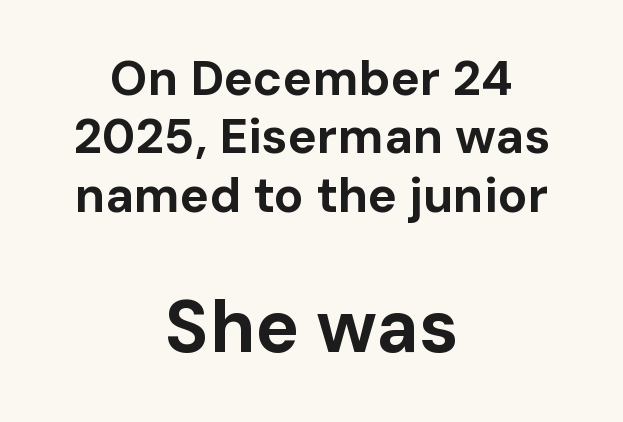
Q: Is the text bold? A: Yes.
Q: Is the text italic (slanted)? A: No, it is upright.
Q: Is the typeface a serif or a sans-serif typeface? A: Sans-serif.
Q: Is the text underlined? A: No.
Q: How is the paragraph aligned? A: Centered.
Q: Is the spacing between letters normal or unusually wide? A: Normal.
Q: Which block of text is set in a larger size, the first (top) or the second (bottom)? A: The second (bottom) one.
Q: Width (condensed, normal, or wide)? A: Normal.
Q: Stroke contrast? A: Low.
Q: x-height? A: Medium.
Q: Monospaced? A: No.
